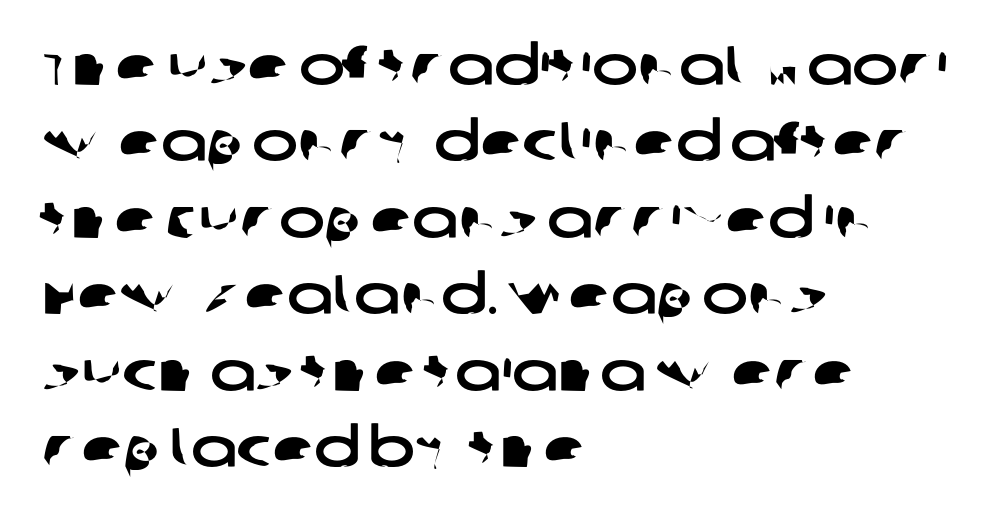
{"serif": "no", "width": "wide", "stroke_contrast": "low", "x_height": "large", "monospaced": "no", "underline": "no", "align": "left", "line_spacing": "normal", "line_spacing_ratio": 1.39, "letter_spacing": "normal", "letter_spacing_em": 0.0, "glyph_px": 55}
